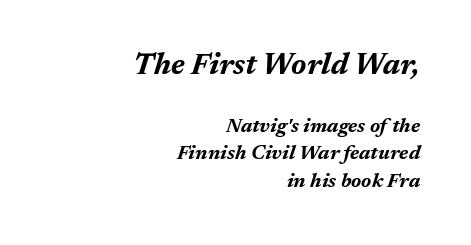
{"italic": "yes", "lean": "right", "slant_degrees": 17, "bold": "yes", "weight": "bold", "width": "normal", "stroke_contrast": "medium", "x_height": "medium", "monospaced": "no", "underline": "no", "align": "right", "line_spacing": "normal", "line_spacing_ratio": 1.39, "letter_spacing": "normal", "letter_spacing_em": 0.0, "larger_block": "first", "size_ratio": 1.5, "glyph_px": 30}
